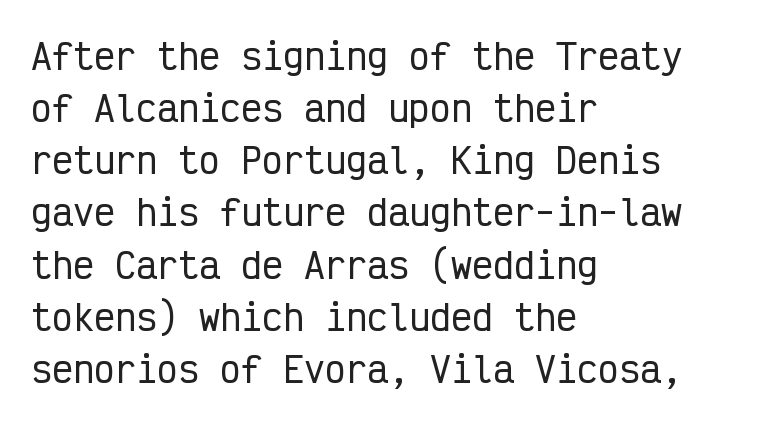
Q: Is the text italic (slanted)? A: No, it is upright.
Q: Is the typeface a serif or a sans-serif typeface? A: Sans-serif.
Q: Is the text underlined? A: No.
Q: How is the paragraph aligned? A: Left-aligned.
Q: Is the spacing between letters normal or unusually wide? A: Normal.
Q: Is the spacing between lines tight, normal or loose? A: Normal.
Q: Width (condensed, normal, or wide)? A: Condensed.
Q: Stroke contrast? A: Low.
Q: x-height? A: Medium.
Q: Monospaced? A: Yes.
